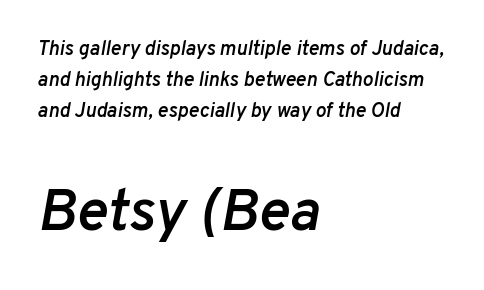
Q: Is the text bold? A: Semi-bold.
Q: Is the text italic (slanted)? A: Yes, it leans right by about 10 degrees.
Q: Is the text underlined? A: No.
Q: How is the paragraph aligned? A: Left-aligned.
Q: Is the spacing between letters normal or unusually wide? A: Normal.
Q: Is the spacing between lines tight, normal or loose? A: Normal.
Q: Which block of text is set in a larger size, the first (top) or the second (bottom)? A: The second (bottom) one.
Q: Width (condensed, normal, or wide)? A: Normal.
Q: Stroke contrast? A: Low.
Q: x-height? A: Medium.
Q: Monospaced? A: No.
